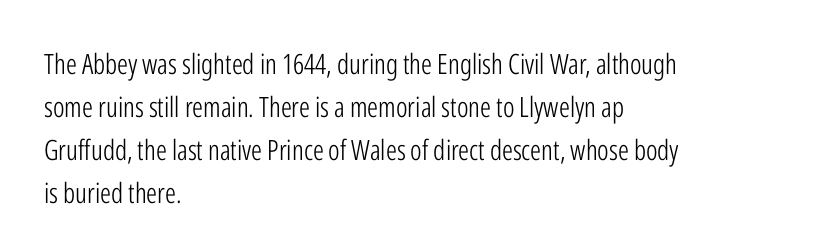
Q: Is the text bold? A: No.
Q: Is the text italic (slanted)? A: No, it is upright.
Q: Is the typeface a serif or a sans-serif typeface? A: Sans-serif.
Q: Is the text underlined? A: No.
Q: How is the paragraph aligned? A: Left-aligned.
Q: Is the spacing between letters normal or unusually wide? A: Normal.
Q: Is the spacing between lines tight, normal or loose? A: Normal.
Q: Width (condensed, normal, or wide)? A: Condensed.
Q: Stroke contrast? A: Low.
Q: x-height? A: Medium.
Q: Monospaced? A: No.
